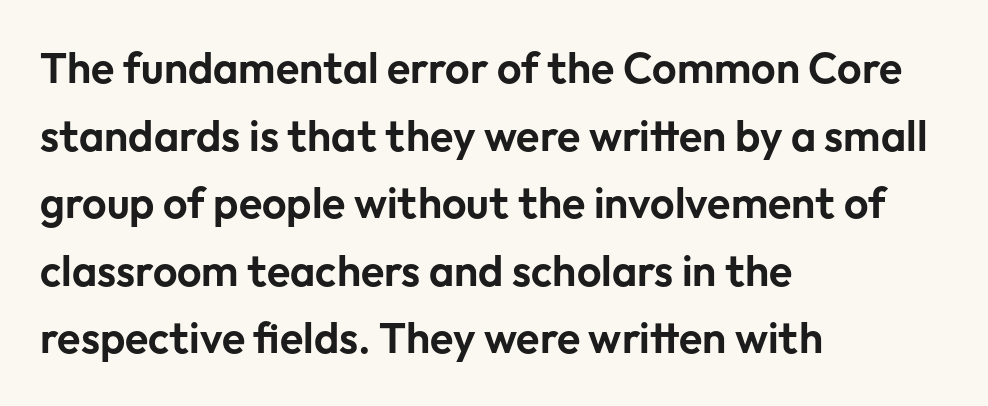
The image shows 43 px sans-serif type, upright; set left-aligned, normal line spacing (1.57x), normal letter spacing, not underlined; low stroke contrast and a medium x-height.
